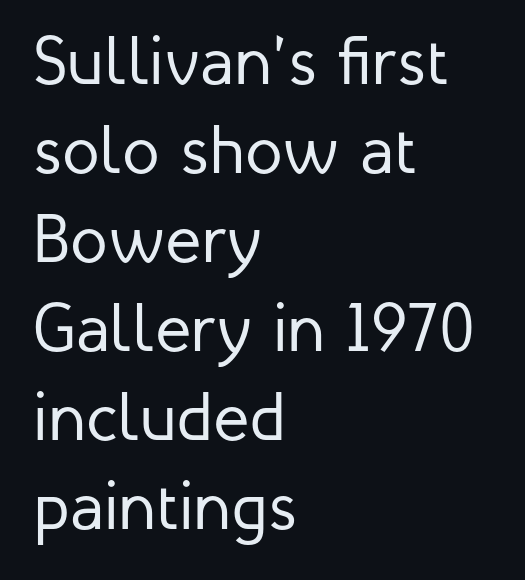
The image shows 68 px regular-weight sans-serif type, upright; set left-aligned, normal line spacing (1.31x), normal letter spacing, not underlined; low stroke contrast and a medium x-height.
